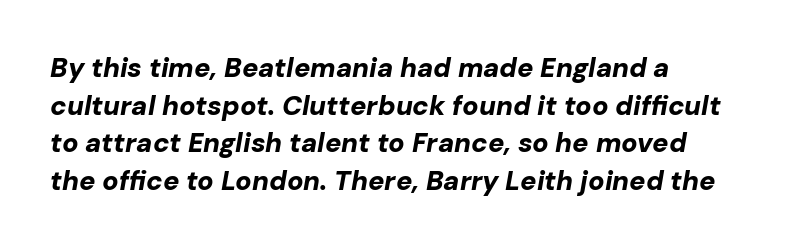
{"italic": "yes", "lean": "right", "slant_degrees": 10, "bold": "yes", "underline": "no", "line_spacing": "normal", "line_spacing_ratio": 1.39, "letter_spacing": "normal", "letter_spacing_em": 0.0, "glyph_px": 27}
